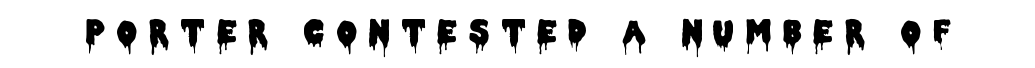
{"serif": "no", "italic": "no", "width": "condensed", "stroke_contrast": "low", "x_height": "large", "monospaced": "no", "underline": "no", "letter_spacing": "wide", "letter_spacing_em": 0.4, "glyph_px": 31}
